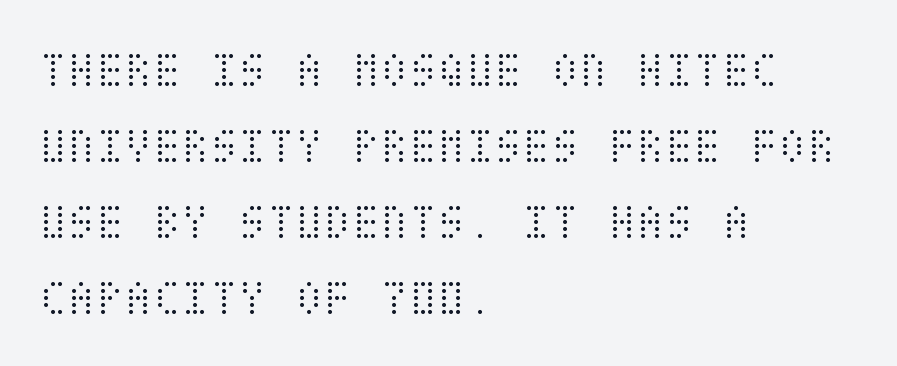
Q: Is the text bold? A: No.
Q: Is the text italic (slanted)? A: No, it is upright.
Q: Is the text underlined? A: No.
Q: How is the paragraph aligned? A: Left-aligned.
Q: Is the spacing between letters normal or unusually wide? A: Normal.
Q: Is the spacing between lines tight, normal or loose? A: Normal.
Q: Width (condensed, normal, or wide)? A: Condensed.
Q: Stroke contrast? A: Medium.
Q: x-height? A: Large.
